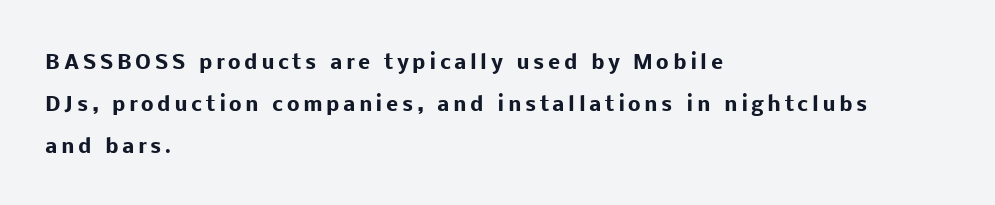
The lines are spread far apart with generous leading. Each row of text sits above clean, open space. Summary of weight: heavy, a full bold. Posture: vertical.
